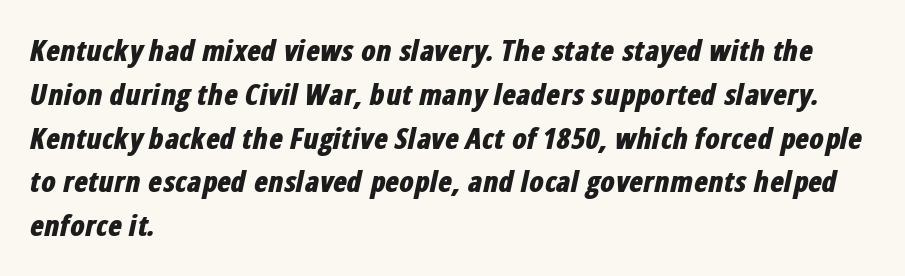
The paragraph shown leans on its left margin. Posture: slanted. Nobody touched the tracking dial on this one. What weight is shown? A full bold with thick strokes. Leading: standard.
